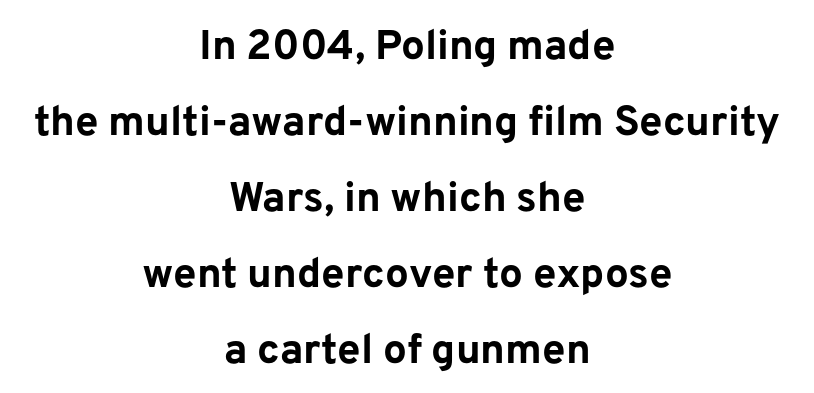
The passage shown is typeset with a sans-serif family. The sample has been set heavy, in full bold. Tall strokes in this sample are plumb rather than angled. Does extra space separate the letters? No, they use regular spacing. A bare baseline throughout the passage. The passage is arranged like a title page — every line centered.
